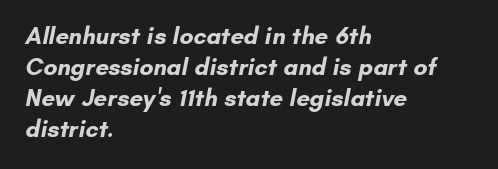
Q: Is the text bold? A: Yes.
Q: Is the text underlined? A: No.
Q: How is the paragraph aligned? A: Left-aligned.
Q: Is the spacing between letters normal or unusually wide? A: Normal.
Q: Is the spacing between lines tight, normal or loose? A: Normal.
